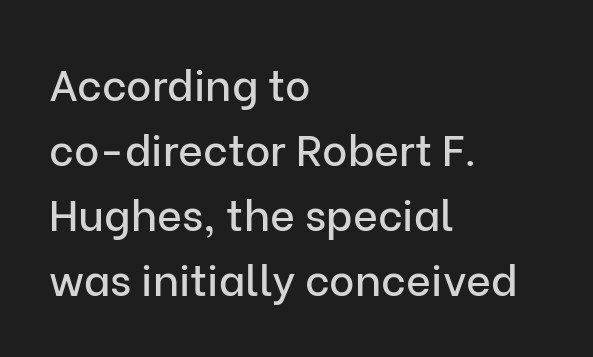
Q: Is the text italic (slanted)? A: No, it is upright.
Q: Is the typeface a serif or a sans-serif typeface? A: Sans-serif.
Q: Is the text underlined? A: No.
Q: How is the paragraph aligned? A: Left-aligned.
Q: Is the spacing between letters normal or unusually wide? A: Normal.
Q: Is the spacing between lines tight, normal or loose? A: Normal.
Q: Width (condensed, normal, or wide)? A: Normal.
Q: Stroke contrast? A: Low.
Q: x-height? A: Medium.
Q: Monospaced? A: No.
